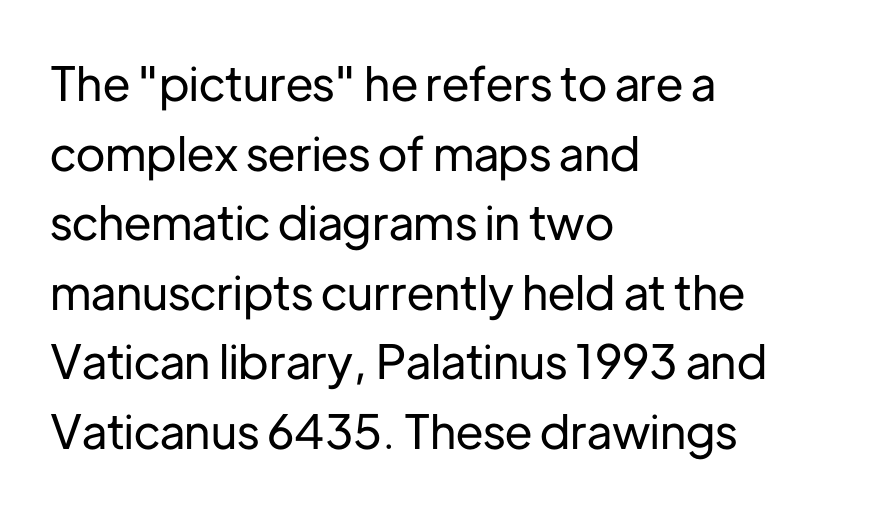
This sample has the flowing, uneven cadence of proportional lettering. In terms of letterspacing, this is plain default setting. Is this a sans? Yes — the strokes have no serifs. Alignment: flush left.
